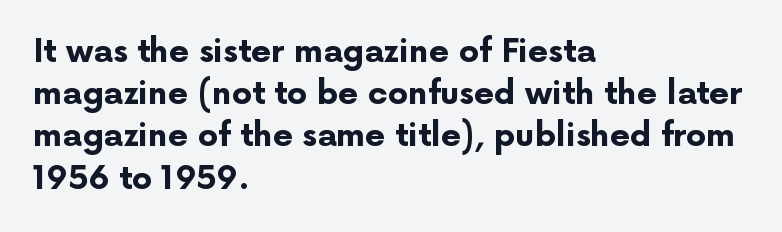
The image shows 32 px bold sans-serif type, upright; set left-aligned, normal line spacing (1.32x), normal letter spacing, not underlined; low stroke contrast and a medium x-height.
